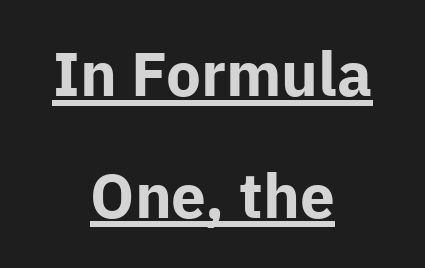
The image shows 62 px bold sans-serif type, upright; set centered, loose line spacing (1.96x), normal letter spacing, underlined; low stroke contrast and a medium x-height.
